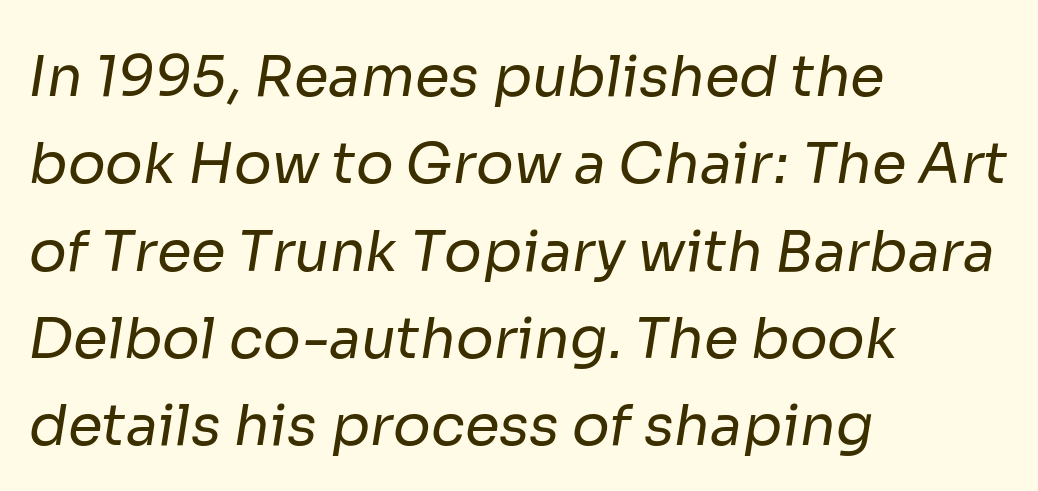
The image shows 56 px regular-weight sans-serif type; set left-aligned, normal line spacing (1.56x), normal letter spacing, not underlined; low stroke contrast and a medium x-height.
